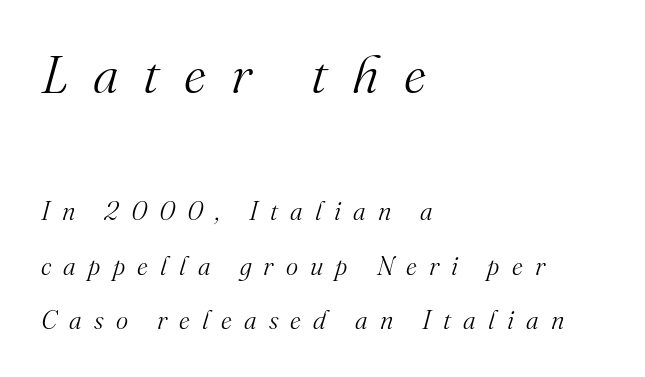
{"serif": "yes", "italic": "yes", "lean": "right", "slant_degrees": 16, "bold": "no", "weight": "light", "width": "normal", "stroke_contrast": "medium", "x_height": "small", "monospaced": "no", "underline": "no", "align": "left", "line_spacing": "loose", "line_spacing_ratio": 2.09, "letter_spacing": "wide", "letter_spacing_em": 0.47, "larger_block": "first", "size_ratio": 2.04, "glyph_px": 53}
